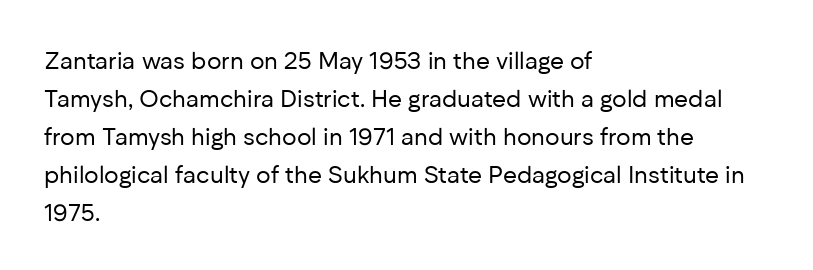
The image shows 24 px text type, upright; set left-aligned, normal line spacing (1.58x), normal letter spacing, not underlined.
